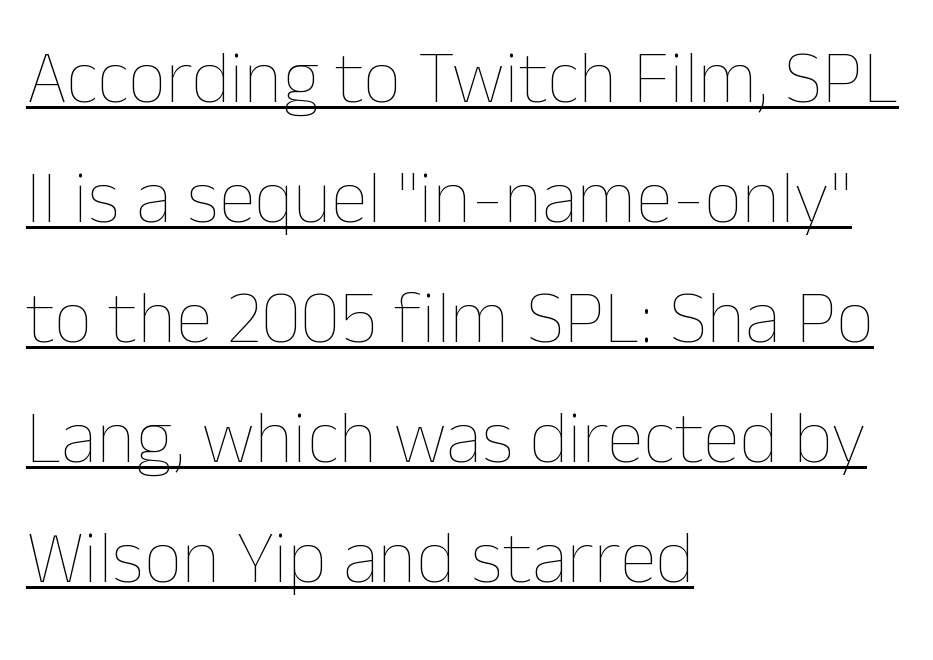
Q: Is the text bold? A: No.
Q: Is the text italic (slanted)? A: No, it is upright.
Q: Is the text underlined? A: Yes.
Q: How is the paragraph aligned? A: Left-aligned.
Q: Is the spacing between letters normal or unusually wide? A: Normal.
Q: Is the spacing between lines tight, normal or loose? A: Normal.
Q: Width (condensed, normal, or wide)? A: Normal.
Q: Stroke contrast? A: Low.
Q: x-height? A: Medium.
Q: Monospaced? A: No.
